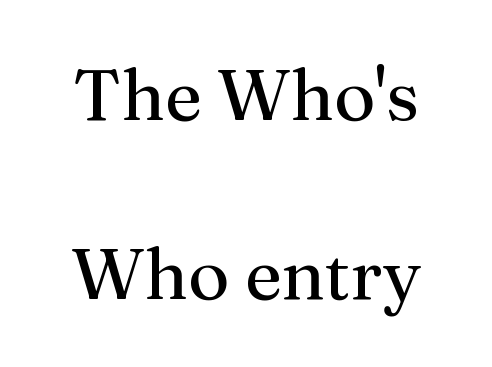
The image shows 72 px regular-weight serif type, upright; set loose line spacing (2.48x), normal letter spacing, not underlined; medium stroke contrast and a medium x-height.
